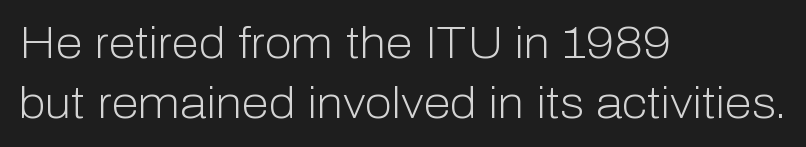
{"serif": "no", "italic": "no", "bold": "no", "weight": "light", "width": "normal", "stroke_contrast": "low", "x_height": "medium", "monospaced": "no", "underline": "no", "align": "left", "line_spacing": "normal", "line_spacing_ratio": 1.36, "letter_spacing": "normal", "letter_spacing_em": 0.0, "glyph_px": 44}
